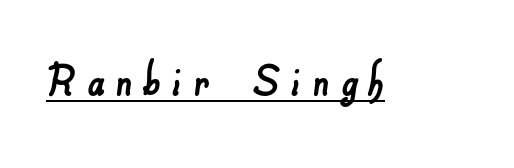
The image shows 53 px sans-serif type; set unusually wide letter spacing (+0.2 em), underlined; low stroke contrast and a small x-height.
